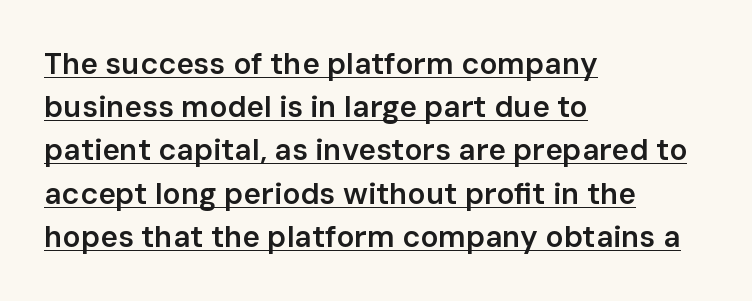
{"serif": "no", "italic": "no", "bold": "semi", "weight": "semibold", "width": "normal", "stroke_contrast": "low", "x_height": "medium", "monospaced": "no", "underline": "yes", "align": "left", "line_spacing": "normal", "line_spacing_ratio": 1.44, "letter_spacing": "normal", "letter_spacing_em": 0.0, "glyph_px": 30}
